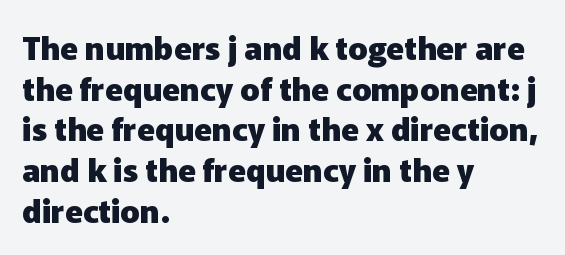
The image shows 32 px heavy sans-serif type, upright; set left-aligned, normal line spacing (1.27x), normal letter spacing, not underlined; low stroke contrast and a medium x-height.
